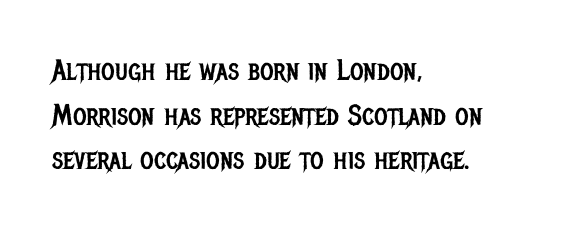
The ragged edge is on the right, which tells us the setting is flush left. Nope, no serifs anywhere on these letters. Letters rest on an invisible, unmarked baseline. Varying glyph widths throughout — classic text-font behaviour.
